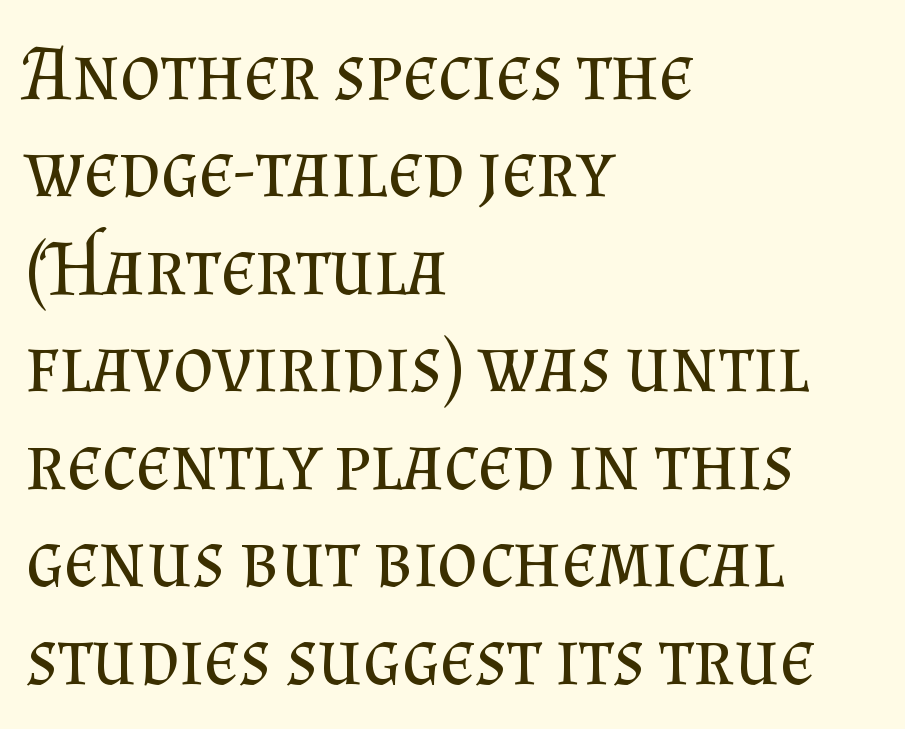
Stems here are at most as thick as an everyday book face. Visually the block forms a straight wall on the left and a jagged coastline on the right. Check the space under the baseline: it is left empty. The letterforms sit shoulder to shoulder at normal distance. The rendering uses natural spacing where letterforms have individual widths. This sample uses a serif face.
